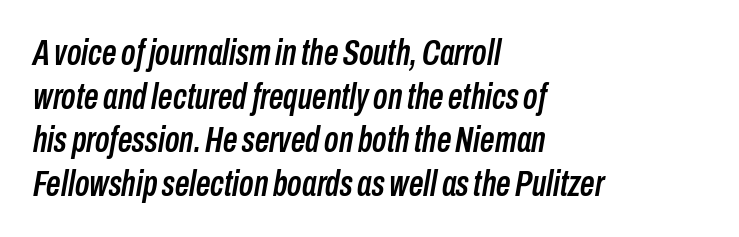
Spacing verdict: proportional, widths tailored to each character. The words here are not underlined. The font's italic variant was chosen for this text. No extra tracking has been applied to these lines. Line starts are locked; line ends wander.
